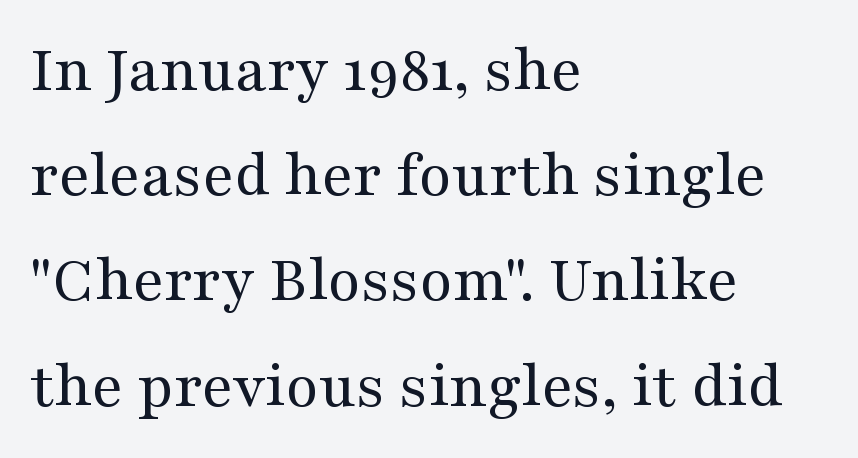
{"serif": "yes", "italic": "no", "bold": "no", "weight": "regular", "width": "wide", "stroke_contrast": "medium", "x_height": "medium", "monospaced": "no", "underline": "no", "align": "left", "line_spacing": "normal", "line_spacing_ratio": 1.57, "letter_spacing": "normal", "letter_spacing_em": 0.0, "glyph_px": 67}
